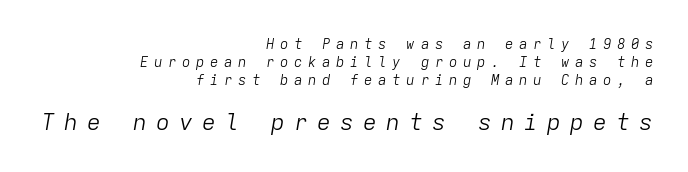
The image shows 23 px text type, italic (leaning right); set right-aligned, normal line spacing (1.27x), unusually wide letter spacing (+0.4 em), not underlined; the second (bottom) block is 1.64x larger.
